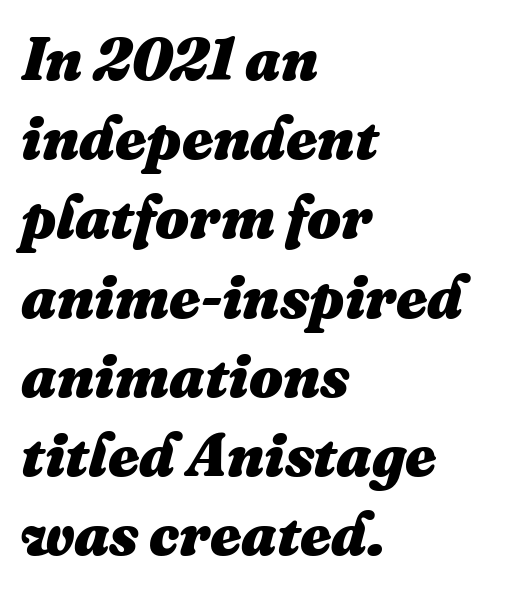
{"italic": "yes", "lean": "right", "slant_degrees": 16, "bold": "yes", "weight": "heavy", "width": "normal", "stroke_contrast": "medium", "x_height": "medium", "monospaced": "no", "underline": "no", "align": "left", "line_spacing": "normal", "line_spacing_ratio": 1.32, "letter_spacing": "normal", "letter_spacing_em": 0.0, "glyph_px": 60}
